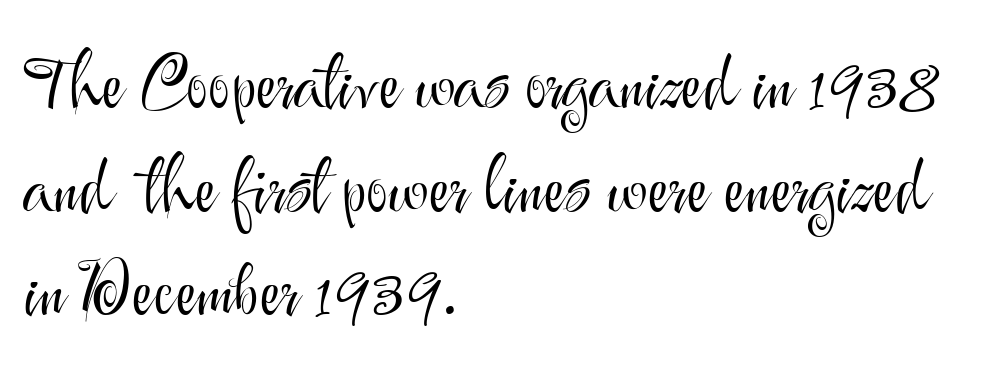
{"serif": "no", "bold": "no", "weight": "light", "width": "normal", "stroke_contrast": "medium", "x_height": "small", "monospaced": "no", "underline": "no", "align": "left", "line_spacing": "normal", "line_spacing_ratio": 1.4, "letter_spacing": "normal", "letter_spacing_em": 0.0, "glyph_px": 74}
